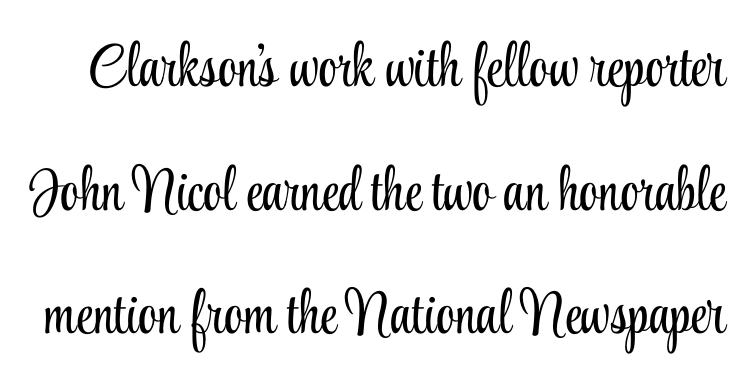
The image shows 60 px light, condensed serif type; set loose line spacing (2.06x), normal letter spacing, not underlined; low stroke contrast and a small x-height.
